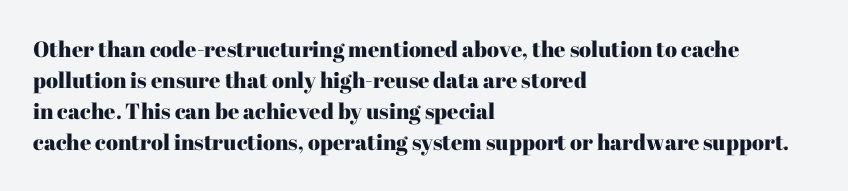
{"italic": "no", "underline": "no", "align": "left", "line_spacing": "normal", "line_spacing_ratio": 1.41, "letter_spacing": "normal", "letter_spacing_em": 0.0, "glyph_px": 22}
